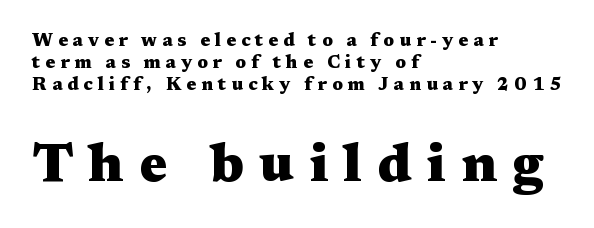
These lines were composed using upright roman letters. Glance below the letters and you will spot only blank space. Reading top to bottom, the characters get bigger at the block break. The typesetter chose a ragged-right arrangement here. Do the characters align in a grid? No, the font is proportional. The text was rendered using a seriffed face with decorative stroke endings.
